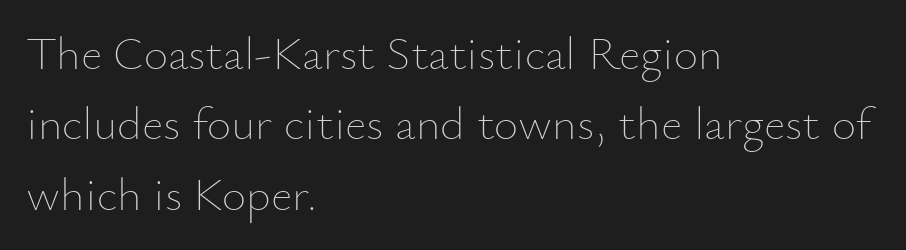
Q: Is the text bold? A: No.
Q: Is the text italic (slanted)? A: No, it is upright.
Q: Is the text underlined? A: No.
Q: How is the paragraph aligned? A: Left-aligned.
Q: Is the spacing between letters normal or unusually wide? A: Normal.
Q: Is the spacing between lines tight, normal or loose? A: Normal.
Q: Width (condensed, normal, or wide)? A: Normal.
Q: Stroke contrast? A: Low.
Q: x-height? A: Small.
Q: Monospaced? A: No.
